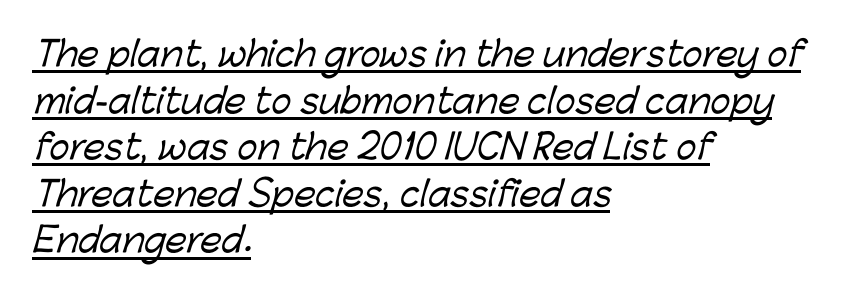
Regarding leading, the lines here are spaced in the standard way. In CSS terms this would be text-align: left. The letters sit at their default tracking, neither squeezed nor spread. Varying glyph widths throughout — classic text-font behaviour. Underlined type. Observe the absence of serifs on each vertical stroke in this sample.
